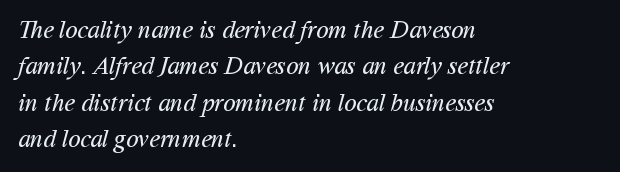
{"bold": "no", "underline": "no", "align": "left", "line_spacing": "normal", "line_spacing_ratio": 1.46, "letter_spacing": "normal", "letter_spacing_em": 0.0, "glyph_px": 25}
